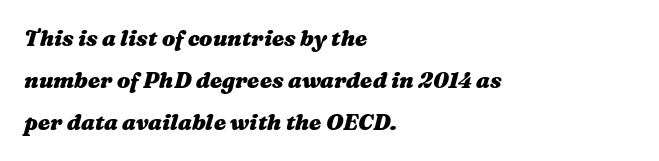
Q: Is the text bold? A: Yes.
Q: Is the text italic (slanted)? A: Yes, it leans right by about 16 degrees.
Q: Is the text underlined? A: No.
Q: How is the paragraph aligned? A: Left-aligned.
Q: Is the spacing between letters normal or unusually wide? A: Normal.
Q: Is the spacing between lines tight, normal or loose? A: Loose.
